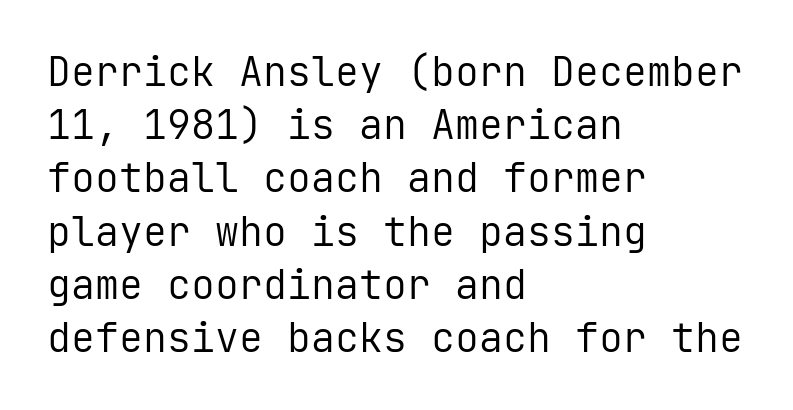
Q: Is the text bold? A: No.
Q: Is the text italic (slanted)? A: No, it is upright.
Q: Is the typeface a serif or a sans-serif typeface? A: Sans-serif.
Q: Is the text underlined? A: No.
Q: How is the paragraph aligned? A: Left-aligned.
Q: Is the spacing between letters normal or unusually wide? A: Normal.
Q: Is the spacing between lines tight, normal or loose? A: Normal.
Q: Width (condensed, normal, or wide)? A: Normal.
Q: Stroke contrast? A: Low.
Q: x-height? A: Medium.
Q: Monospaced? A: Yes.
